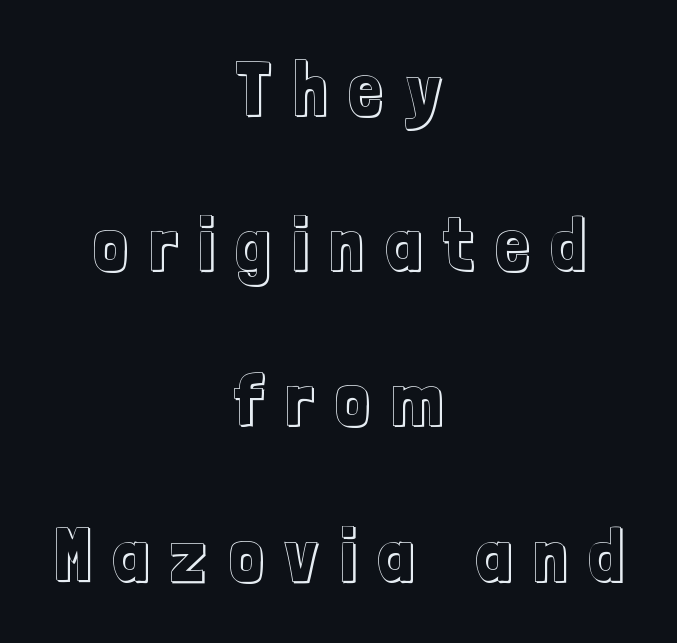
This block would shrink considerably if given ordinary leading; it's expanded now. The gaps between neighbouring characters are conspicuously large. Ascenders rise straight up at ninety degrees. Glance below the letters and you will spot only blank space.
